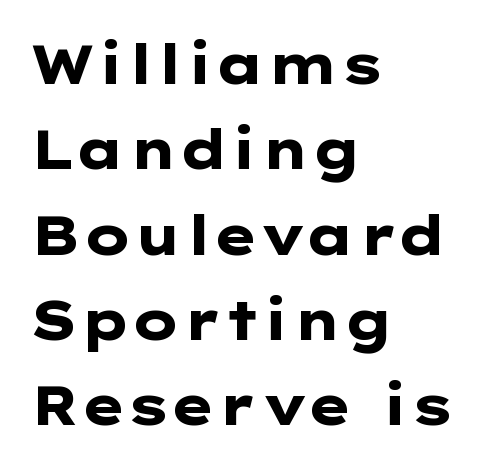
Q: Is the text bold? A: Yes.
Q: Is the text italic (slanted)? A: No, it is upright.
Q: Is the typeface a serif or a sans-serif typeface? A: Sans-serif.
Q: Is the text underlined? A: No.
Q: How is the paragraph aligned? A: Left-aligned.
Q: Is the spacing between letters normal or unusually wide? A: Normal.
Q: Is the spacing between lines tight, normal or loose? A: Normal.
Q: Width (condensed, normal, or wide)? A: Wide.
Q: Stroke contrast? A: Low.
Q: x-height? A: Medium.
